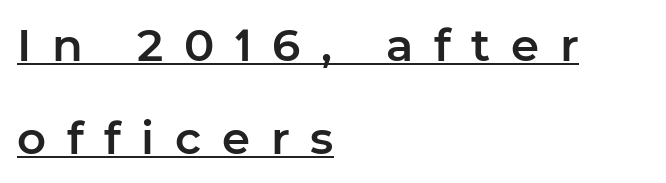
The image shows 45 px sans-serif type, upright; set left-aligned, loose line spacing (2.06x), unusually wide letter spacing (+0.46 em), underlined; low stroke contrast and a medium x-height.
